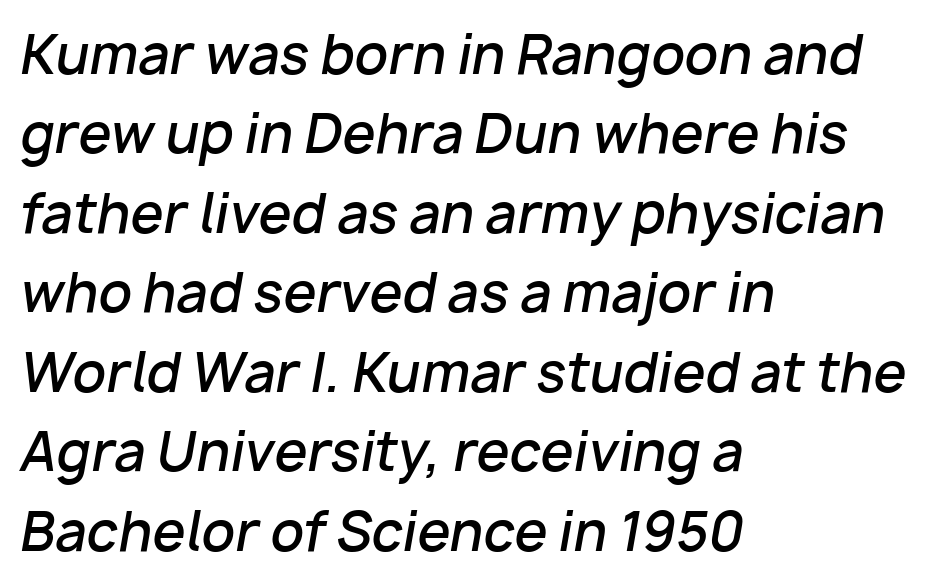
The words here are not underlined. A typesetter would call this proportional, since set widths differ per character. Is there much room between lines? A standard amount, neither cramped nor airy. Rendered with sloped, italic letterforms. This is the in-between weight designers call semibold or demi.
